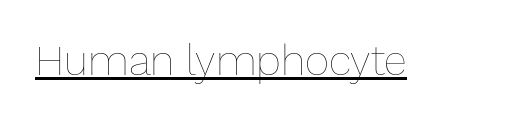
Q: Is the text bold? A: No.
Q: Is the text italic (slanted)? A: No, it is upright.
Q: Is the text underlined? A: Yes.
Q: Is the spacing between letters normal or unusually wide? A: Normal.
Q: Width (condensed, normal, or wide)? A: Normal.
Q: Stroke contrast? A: Low.
Q: x-height? A: Medium.
Q: Monospaced? A: No.
